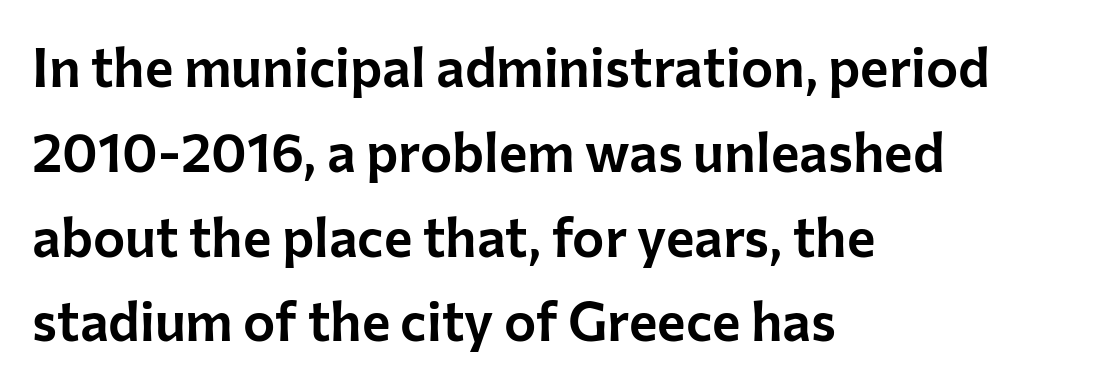
Q: Is the text italic (slanted)? A: No, it is upright.
Q: Is the typeface a serif or a sans-serif typeface? A: Sans-serif.
Q: Is the text underlined? A: No.
Q: How is the paragraph aligned? A: Left-aligned.
Q: Is the spacing between letters normal or unusually wide? A: Normal.
Q: Is the spacing between lines tight, normal or loose? A: Normal.
Q: Width (condensed, normal, or wide)? A: Normal.
Q: Stroke contrast? A: Low.
Q: x-height? A: Medium.
Q: Monospaced? A: No.
